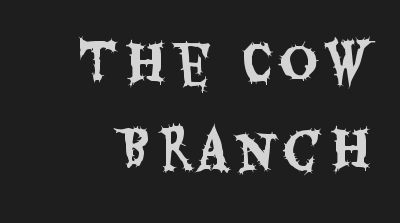
{"serif": "no", "italic": "no", "width": "condensed", "stroke_contrast": "medium", "x_height": "large", "monospaced": "no", "underline": "no", "line_spacing": "normal", "line_spacing_ratio": 1.63, "glyph_px": 53}
